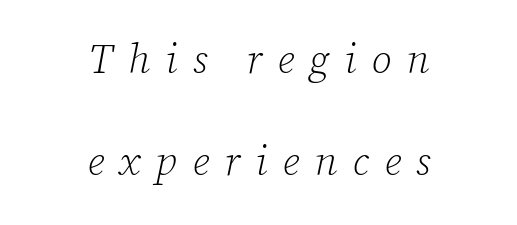
The image shows 41 px light serif type, italic (leaning right); set centered, loose line spacing (2.49x), unusually wide letter spacing (+0.37 em), not underlined; low stroke contrast and a medium x-height.
